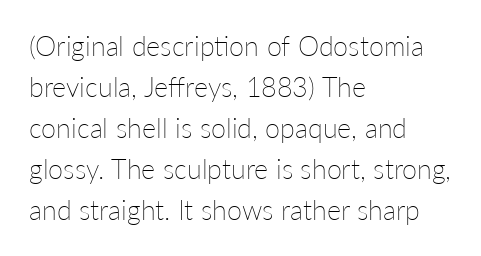
On a weight scale, this lands at 450 or below. The passage shown has conventional tracking throughout. A normal amount of white space separates one row of letters from the next. The rag falls on the right side of this text block.
